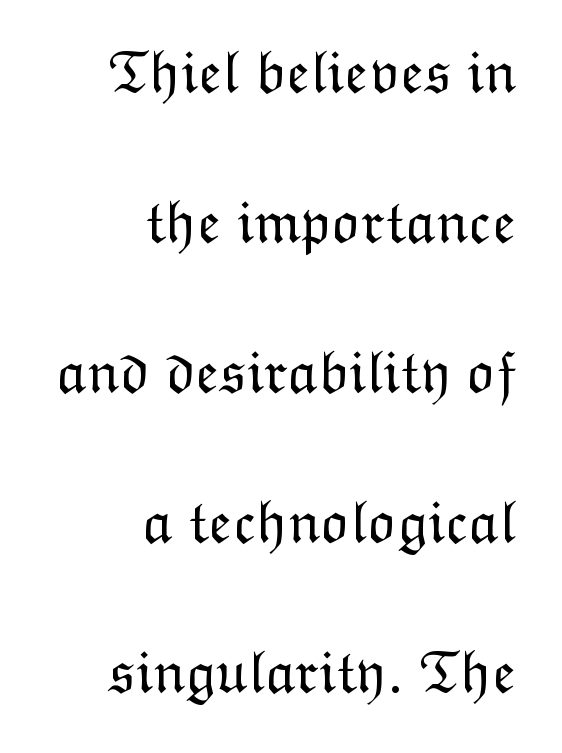
Q: Is the text bold? A: No.
Q: Is the text italic (slanted)? A: No, it is upright.
Q: Is the text underlined? A: No.
Q: How is the paragraph aligned? A: Right-aligned.
Q: Is the spacing between letters normal or unusually wide? A: Normal.
Q: Is the spacing between lines tight, normal or loose? A: Loose.
Q: Width (condensed, normal, or wide)? A: Normal.
Q: Stroke contrast? A: Low.
Q: x-height? A: Medium.
Q: Monospaced? A: No.
